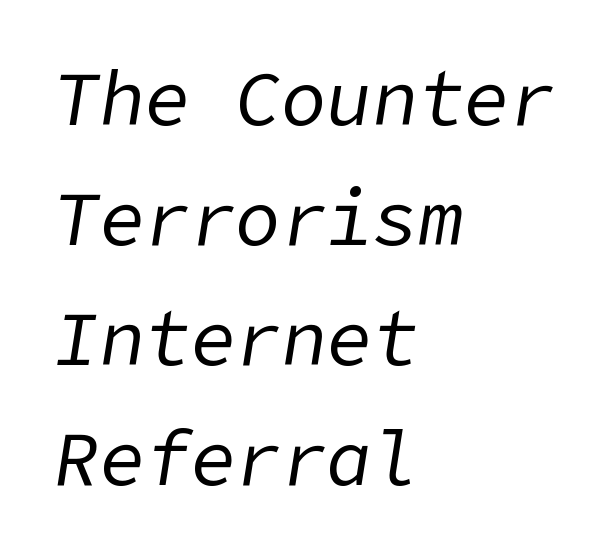
Q: Is the text bold? A: No.
Q: Is the text italic (slanted)? A: Yes, it leans right by about 9 degrees.
Q: Is the text underlined? A: No.
Q: How is the paragraph aligned? A: Left-aligned.
Q: Is the spacing between letters normal or unusually wide? A: Normal.
Q: Is the spacing between lines tight, normal or loose? A: Normal.
Q: Width (condensed, normal, or wide)? A: Normal.
Q: Stroke contrast? A: Low.
Q: x-height? A: Medium.
